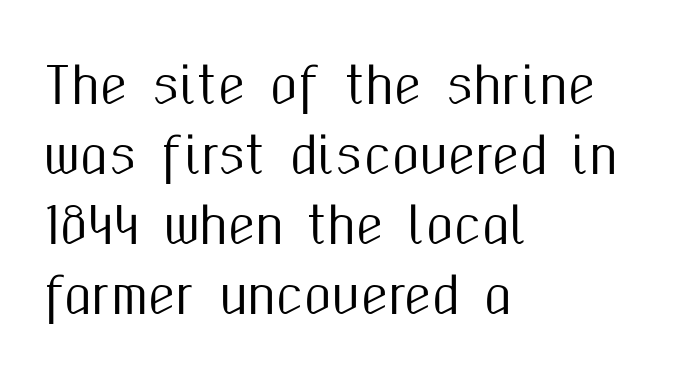
The rendering keeps characters at their native spacing. Note the varied advance widths — an 'i' is clearly narrower than an 'm'. Descenders hang freely into open space. Leading matches the norm, producing a regular column. Posture: straight, roman, zero tilt.
